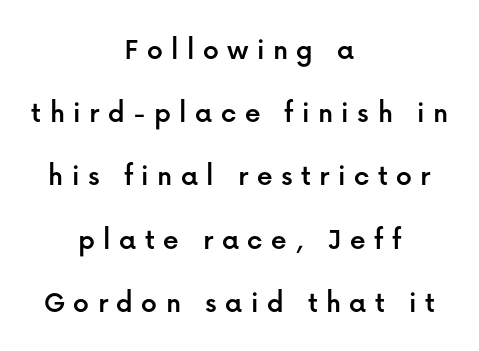
A typesetter would call this proportional, since set widths differ per character. Font category for this specimen: sans-serif. The lines are quadded center. Display-style spreading of the glyphs; the letterfit is very open. Loosely led — the rows are spread out.
